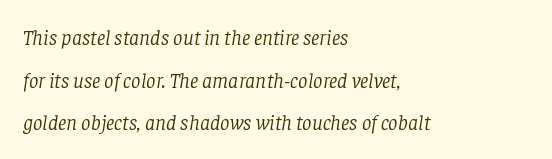
{"italic": "yes", "lean": "right", "slant_degrees": 8, "bold": "no", "underline": "no", "align": "left", "line_spacing": "loose", "line_spacing_ratio": 2.03, "letter_spacing": "normal", "letter_spacing_em": 0.0, "glyph_px": 21}
